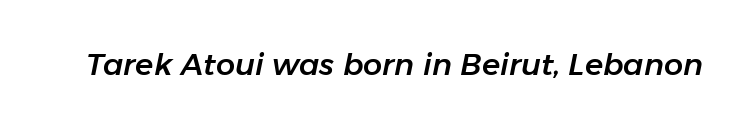
Q: Is the text italic (slanted)? A: Yes, it leans right by about 11 degrees.
Q: Is the text underlined? A: No.
Q: Is the spacing between letters normal or unusually wide? A: Normal.
Q: Width (condensed, normal, or wide)? A: Normal.
Q: Stroke contrast? A: Low.
Q: x-height? A: Medium.
Q: Monospaced? A: No.
